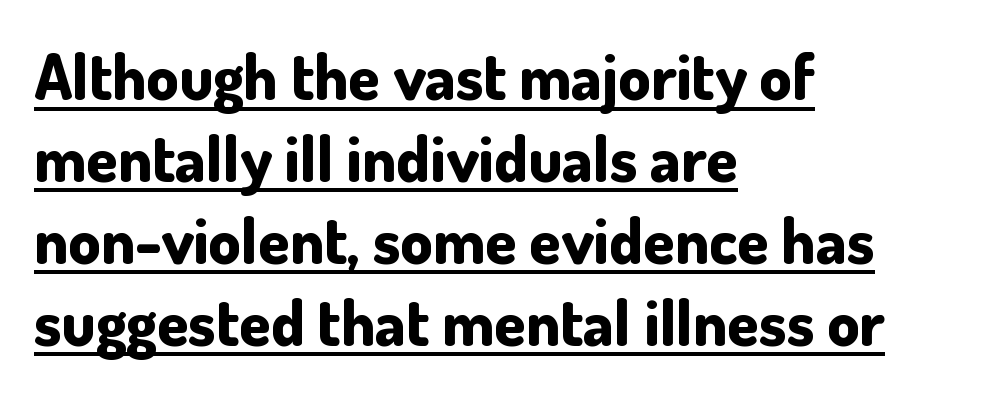
Look at the tracking — it's just the regular setting, nothing added. Horizontal bands of white between lines are of average thickness. The lines in this sample share a left origin and differ only in where they stop. Serif or sans? Sans — the stroke terminals are bare. Posture: vertical.
